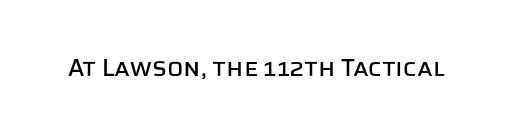
Observe the ordinary spacing: letters are neighbours, not strangers. Underline: absent. Rendered with straight, roman letterforms.
